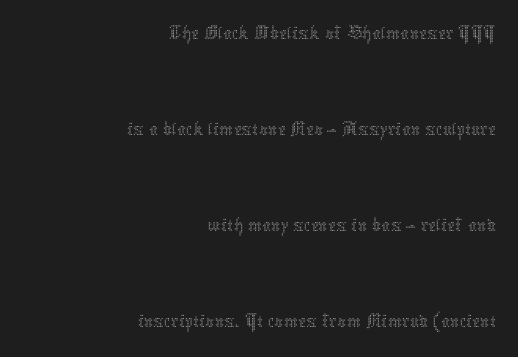
Reading down the column, the eye jumps a long way to each next line. Inter-character spacing is left at the font's built-in metrics. Check the space under the baseline: it is left empty. Line ends are locked; line starts wander. The face used here is proportionally spaced, like ordinary book or web type. The strokes carry an ordinary text weight at most.
